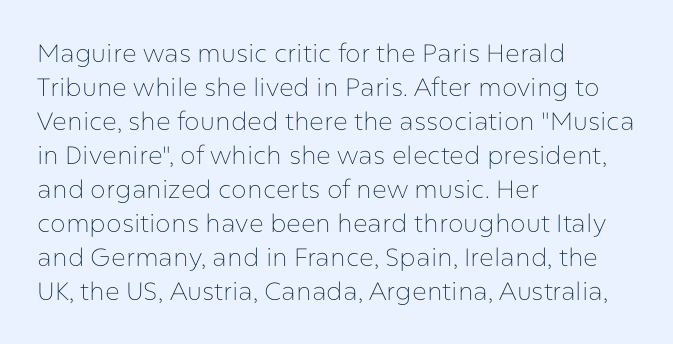
The image shows 25 px text type, upright; set left-aligned, normal line spacing (1.36x), normal letter spacing, not underlined.
